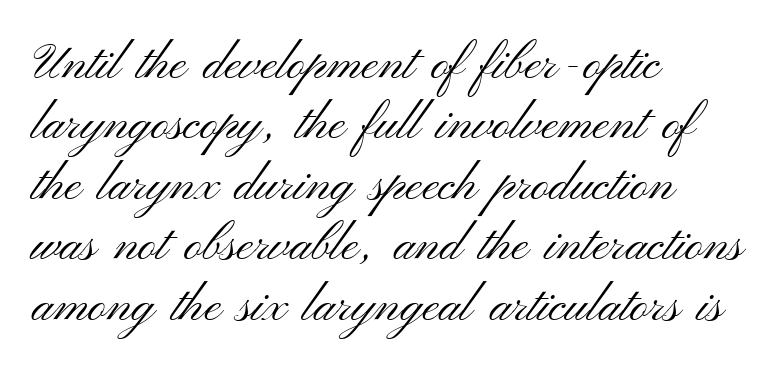
The image shows 50 px light, wide sans-serif type; set left-aligned, line spacing 1.21x, normal letter spacing, not underlined; medium stroke contrast and a small x-height.
